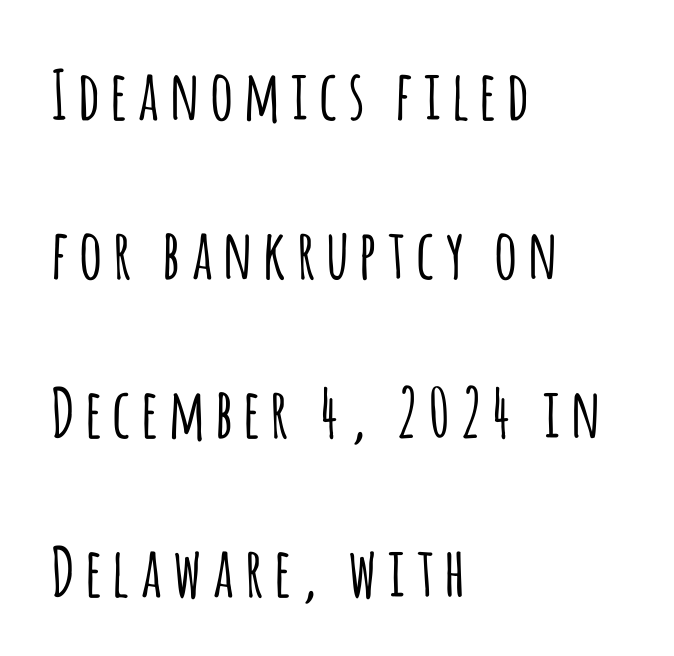
{"serif": "no", "italic": "no", "width": "condensed", "stroke_contrast": "low", "x_height": "large", "monospaced": "no", "underline": "no", "align": "left", "line_spacing": "loose", "line_spacing_ratio": 2.34, "glyph_px": 68}
